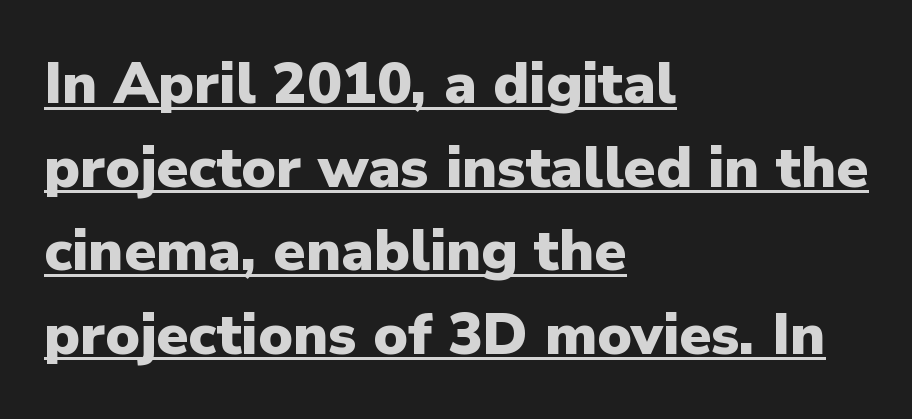
Varying glyph widths throughout — classic text-font behaviour. Note: no serifs on the glyphs. The paragraph shown leans on its left margin. I'd describe the lettering as bold — thick and assertive.
